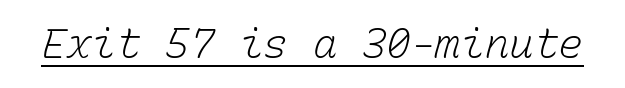
{"bold": "no", "weight": "light", "width": "normal", "stroke_contrast": "low", "x_height": "medium", "monospaced": "yes", "underline": "yes", "letter_spacing": "normal", "letter_spacing_em": 0.0, "glyph_px": 41}
